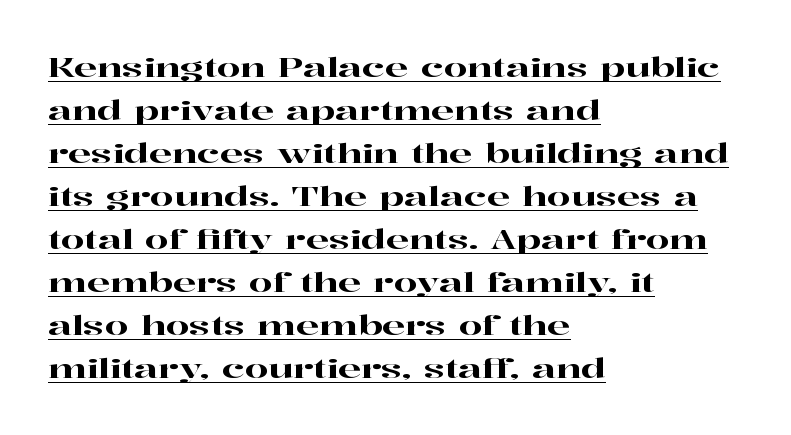
{"italic": "no", "underline": "yes", "align": "left", "line_spacing": "normal", "line_spacing_ratio": 1.59, "letter_spacing": "normal", "letter_spacing_em": 0.0, "glyph_px": 27}
